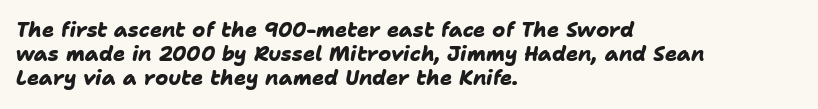
This rendering features lettering with no underline. Look at the stroke-to-counter ratio: heavy, a bold. Short note: letters normally spaced. Layout note: lines flush left.
